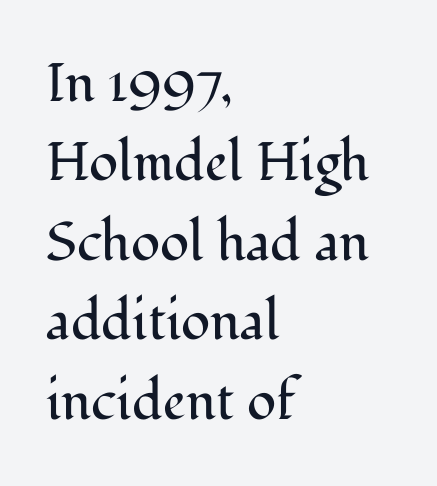
{"serif": "yes", "italic": "no", "bold": "no", "weight": "regular", "width": "normal", "stroke_contrast": "medium", "x_height": "medium", "monospaced": "no", "underline": "no", "align": "left", "line_spacing": "normal", "line_spacing_ratio": 1.47, "letter_spacing": "normal", "letter_spacing_em": 0.0, "glyph_px": 54}
